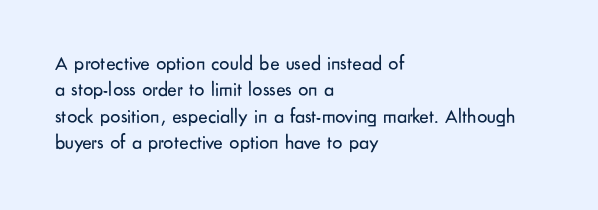
The image shows 20 px text type, upright; set left-aligned, normal line spacing (1.32x), normal letter spacing, not underlined.
